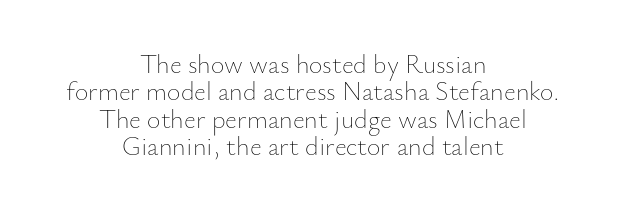
The image shows 26 px text type, upright; set centered, tight line spacing (1.05x), normal letter spacing, not underlined.
